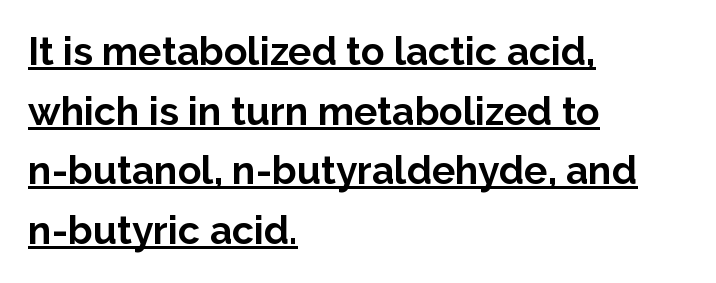
The image shows 39 px bold sans-serif type, upright; set left-aligned, normal line spacing (1.53x), normal letter spacing, underlined; low stroke contrast and a medium x-height.
